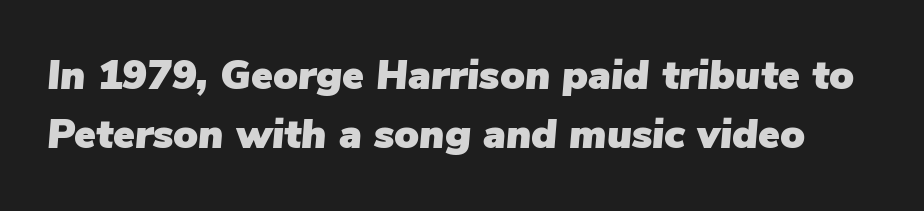
In terms of posture, this sample is oblique. The strip under each line holds only bare page. Whoever set this chose a conventional vertical rhythm. The face used here is proportionally spaced, like ordinary book or web type.
